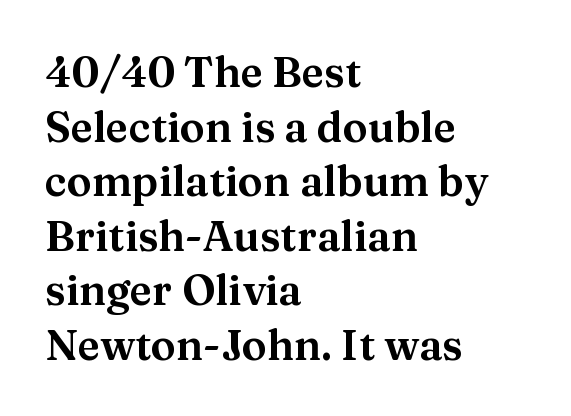
Q: Is the text italic (slanted)? A: No, it is upright.
Q: Is the typeface a serif or a sans-serif typeface? A: Serif.
Q: Is the text underlined? A: No.
Q: How is the paragraph aligned? A: Left-aligned.
Q: Is the spacing between letters normal or unusually wide? A: Normal.
Q: Is the spacing between lines tight, normal or loose? A: Normal.
Q: Width (condensed, normal, or wide)? A: Normal.
Q: Stroke contrast? A: Medium.
Q: x-height? A: Medium.
Q: Monospaced? A: No.
